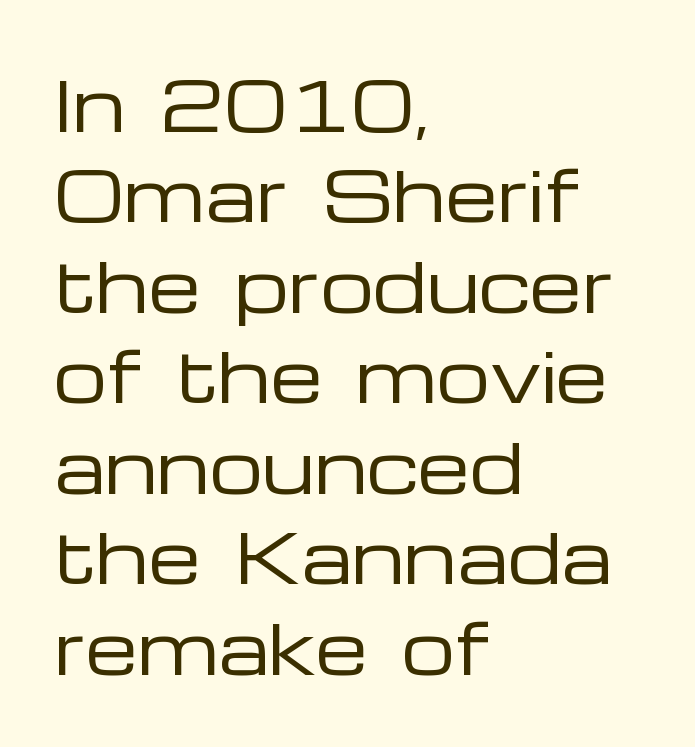
Q: Is the text bold? A: No.
Q: Is the text italic (slanted)? A: No, it is upright.
Q: Is the typeface a serif or a sans-serif typeface? A: Sans-serif.
Q: Is the text underlined? A: No.
Q: How is the paragraph aligned? A: Left-aligned.
Q: Is the spacing between letters normal or unusually wide? A: Normal.
Q: Is the spacing between lines tight, normal or loose? A: Normal.
Q: Width (condensed, normal, or wide)? A: Wide.
Q: Stroke contrast? A: Low.
Q: x-height? A: Medium.
Q: Monospaced? A: No.
